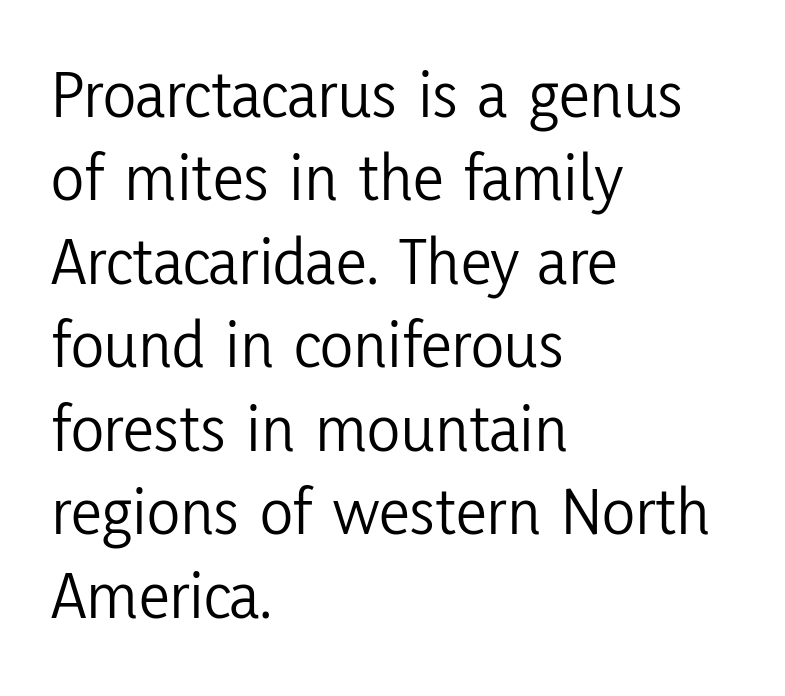
The image shows 69 px light, condensed sans-serif type, upright; set left-aligned, line spacing 1.21x, normal letter spacing, not underlined; low stroke contrast and a medium x-height.
